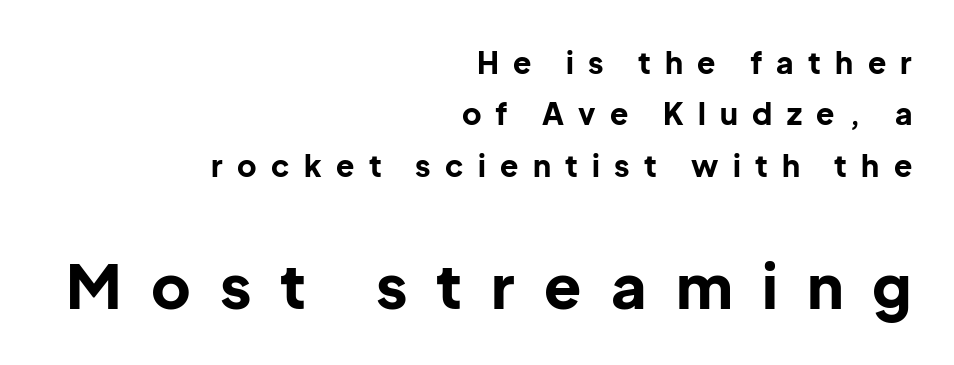
The image shows 61 px bold sans-serif type, upright; set right-aligned, line spacing 1.71x, unusually wide letter spacing (+0.48 em), not underlined; the second (bottom) block is 2.03x larger; low stroke contrast and a medium x-height.
